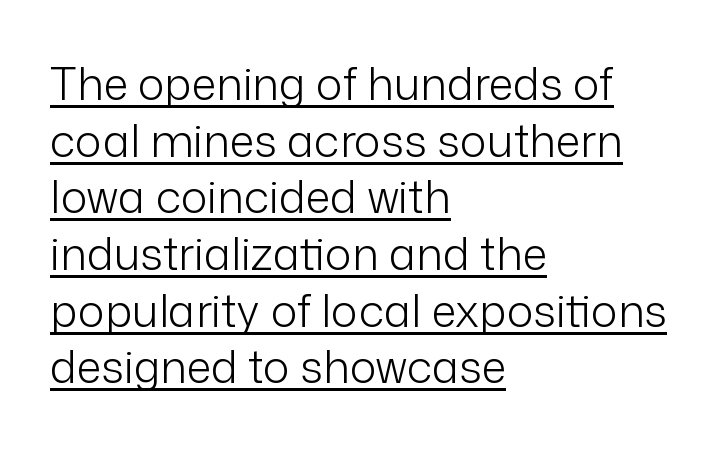
The image shows 45 px light sans-serif type, upright; set left-aligned, normal line spacing (1.26x), normal letter spacing, underlined; low stroke contrast and a medium x-height.
